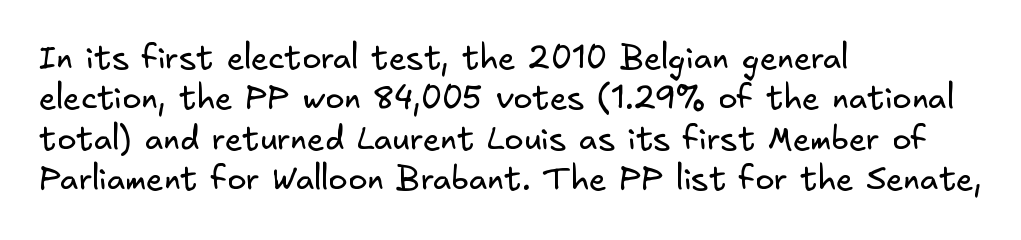
Q: Is the text bold? A: No.
Q: Is the typeface a serif or a sans-serif typeface? A: Sans-serif.
Q: Is the text underlined? A: No.
Q: How is the paragraph aligned? A: Left-aligned.
Q: Is the spacing between letters normal or unusually wide? A: Normal.
Q: Is the spacing between lines tight, normal or loose? A: Normal.
Q: Width (condensed, normal, or wide)? A: Normal.
Q: Stroke contrast? A: Low.
Q: x-height? A: Small.
